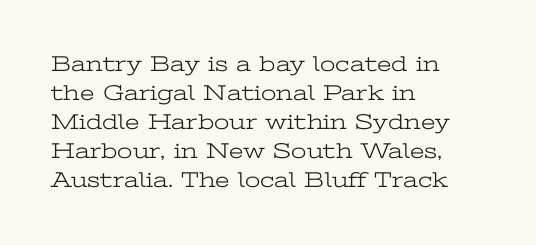
The image shows 22 px text type, upright; set left-aligned, normal line spacing (1.32x), normal letter spacing, not underlined.
